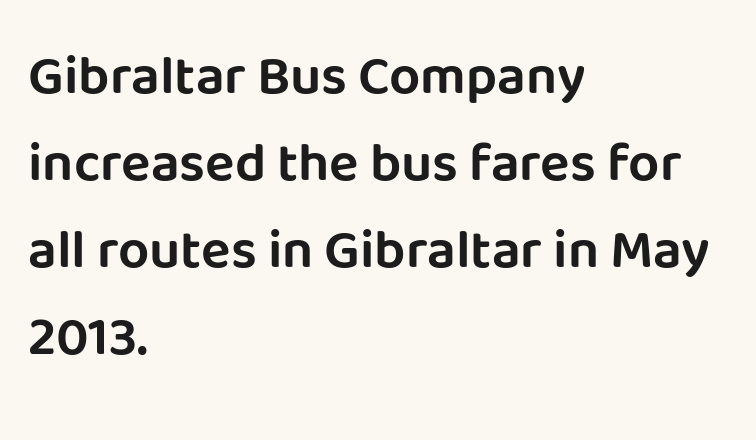
Every row of glyphs begins at an identical x-position on the left. The face used here is proportionally spaced, like ordinary book or web type. Look at the tracking — it's just the regular setting, nothing added. These lines are composed in type without serifs. Decoration check: the copy has no underline.
